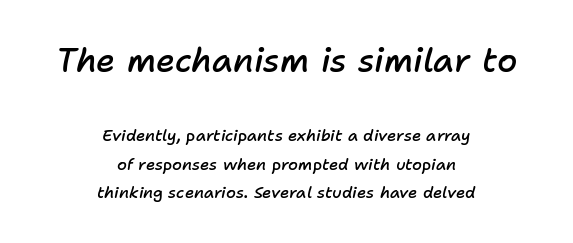
This layout puts the oversized block above and the modest block below. The rendering positions every line midway between the sides. Lines of text with bare space underneath. An italicized treatment has been applied to the whole sample.
